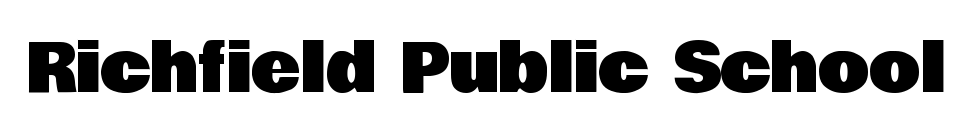
It's the straight-up-and-down kind of type. This rendering employs a face without finishing strokes, i.e., a sans-serif. Looks like regular typesetting: each glyph gets only the width it needs. Lines of text with bare space underneath.
